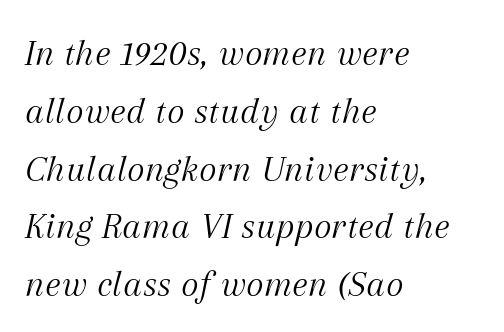
The image shows 38 px light serif type, italic (leaning right); set left-aligned, normal line spacing (1.52x), normal letter spacing, not underlined; medium stroke contrast and a medium x-height.
